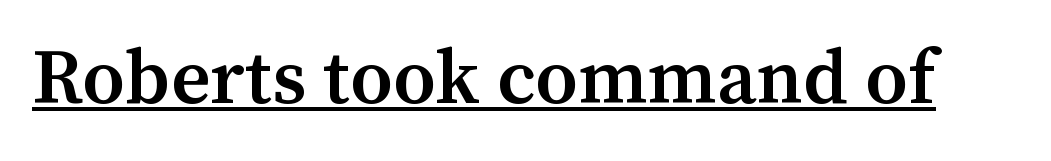
The typography opts for an upright posture over an oblique one. Little horizontal feet cap the strokes, marking this as serif type. The letters advance in unequal steps, a hallmark of proportional type. Nobody touched the tracking dial on this one. The specimen includes a rule beneath the text block's lines. Weight check: semibold — heavier than regular, not quite bold.
